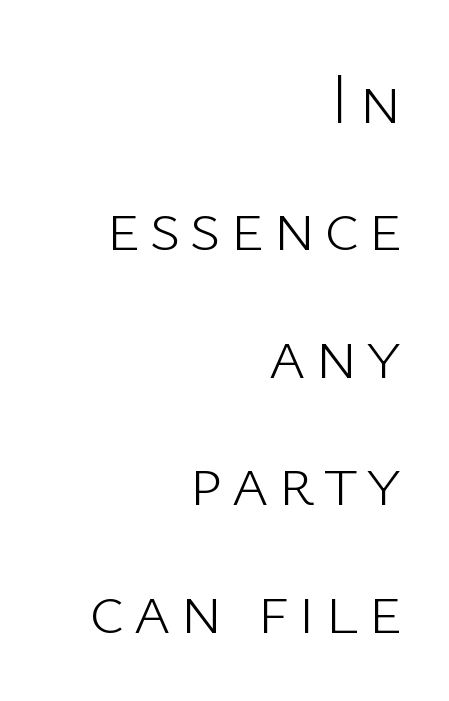
{"serif": "no", "italic": "no", "bold": "no", "weight": "light", "width": "normal", "stroke_contrast": "low", "x_height": "medium", "monospaced": "no", "underline": "no", "align": "right", "line_spacing_ratio": 1.77, "glyph_px": 72}
